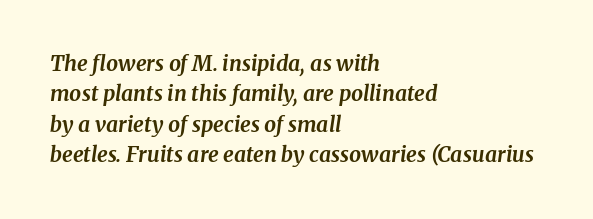
Q: Is the text bold? A: Yes.
Q: Is the text italic (slanted)? A: Yes, it leans right by about 8 degrees.
Q: Is the text underlined? A: No.
Q: How is the paragraph aligned? A: Left-aligned.
Q: Is the spacing between letters normal or unusually wide? A: Normal.
Q: Is the spacing between lines tight, normal or loose? A: Normal.
